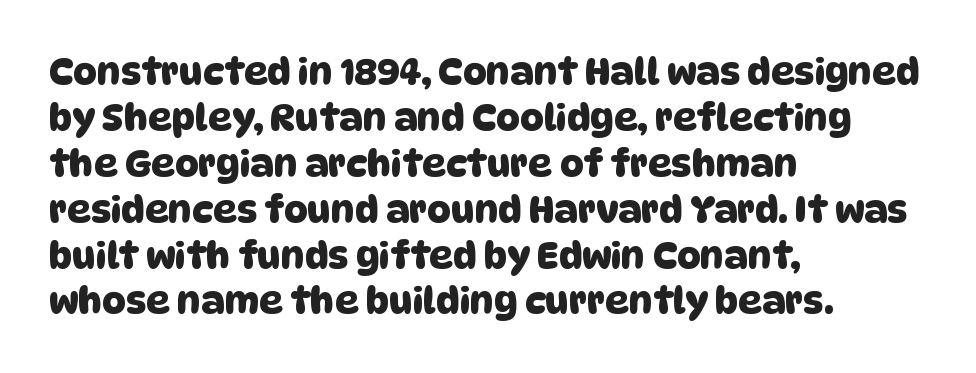
Bare-footed words on every line. Font category for this specimen: sans-serif. Varying glyph widths throughout — classic text-font behaviour. The rendering anchors every line to the left-hand side.
